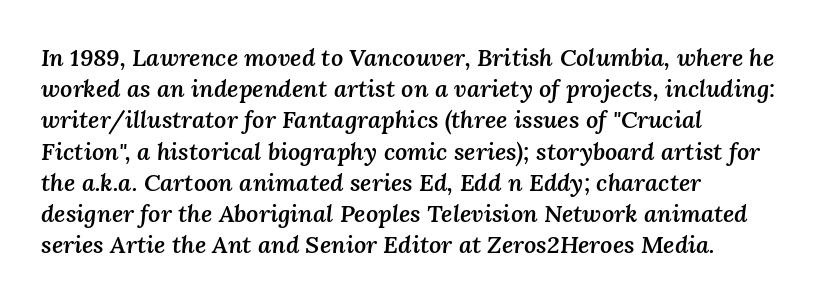
A somewhat darkened texture: the type is semibold rather than bold. Here the glyphs are tracked normally, forming tight word shapes. Rows of type keep a routine distance in the vertical direction. The paragraph shown leans on its left margin.
